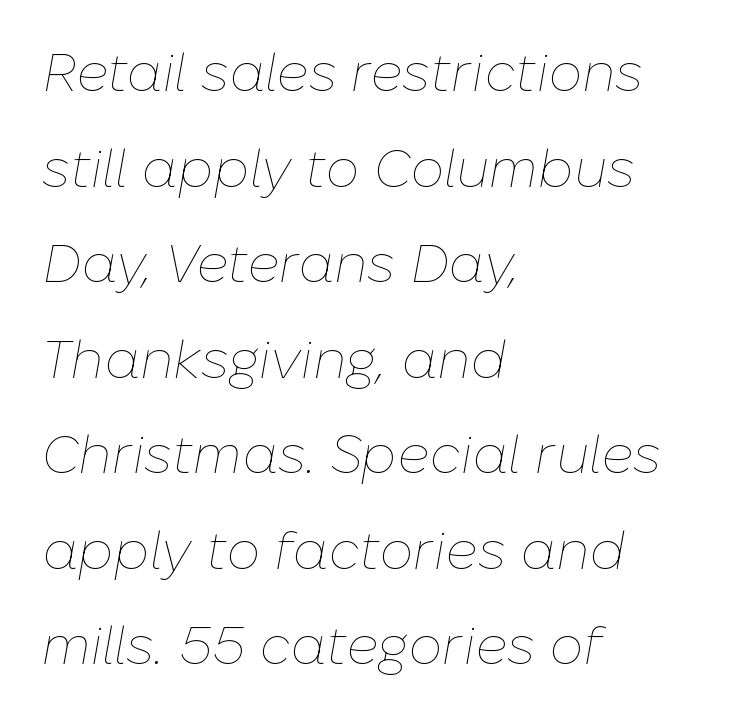
The rendering applies a slant to the glyphs. Reading down the block, your eye returns to a fixed left position each line. No word sits above an underline. Short note: letters normally spaced. The face looks like a standard text weight, possibly lighter.
